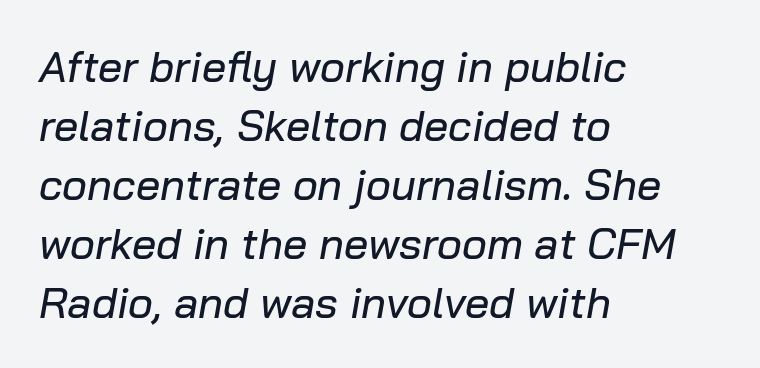
{"italic": "yes", "lean": "right", "slant_degrees": 10, "width": "normal", "stroke_contrast": "low", "x_height": "medium", "monospaced": "no", "underline": "no", "align": "left", "line_spacing": "normal", "line_spacing_ratio": 1.37, "letter_spacing": "normal", "letter_spacing_em": 0.0, "glyph_px": 43}
